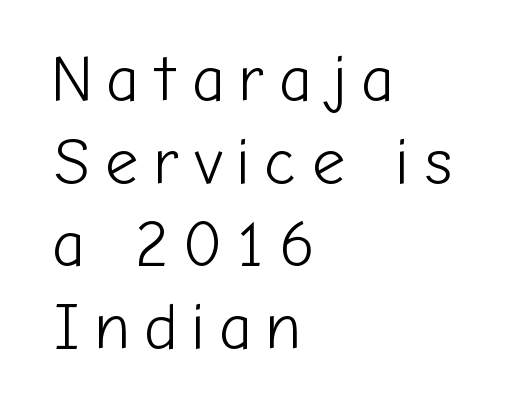
{"serif": "no", "italic": "no", "bold": "no", "weight": "light", "width": "normal", "stroke_contrast": "low", "x_height": "medium", "monospaced": "no", "underline": "no", "align": "left", "line_spacing": "normal", "line_spacing_ratio": 1.27, "letter_spacing": "wide", "letter_spacing_em": 0.22, "glyph_px": 65}
